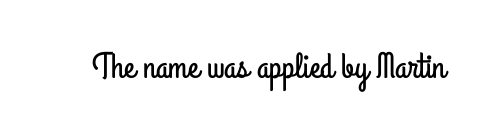
{"serif": "no", "italic": "no", "width": "condensed", "stroke_contrast": "low", "x_height": "small", "monospaced": "no", "underline": "no", "letter_spacing": "normal", "letter_spacing_em": 0.0, "glyph_px": 36}
